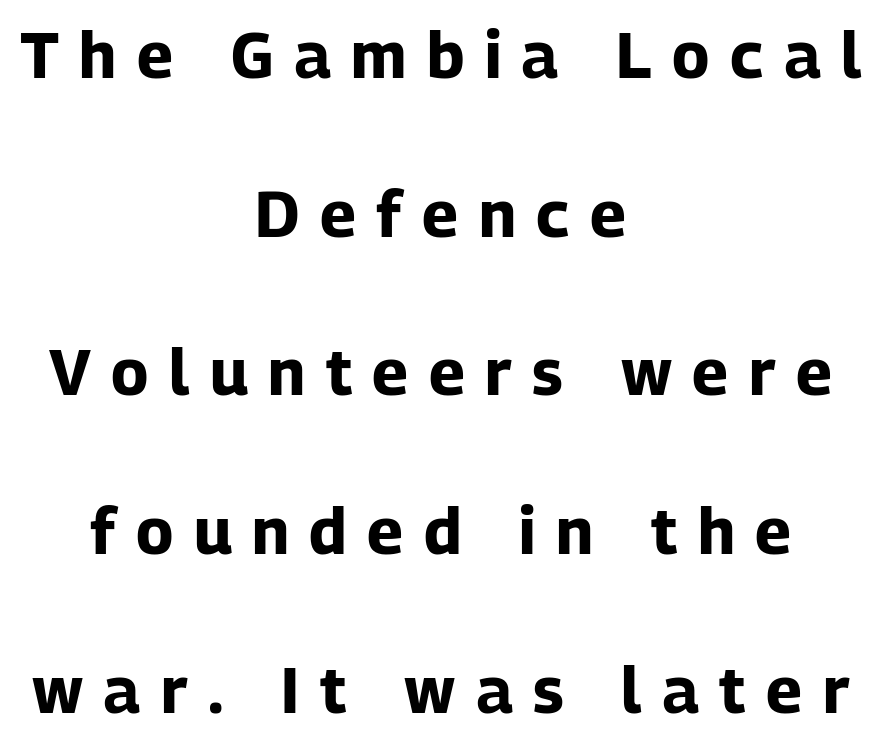
{"serif": "no", "italic": "no", "bold": "yes", "weight": "bold", "width": "normal", "stroke_contrast": "low", "x_height": "medium", "monospaced": "no", "underline": "no", "align": "center", "line_spacing": "loose", "line_spacing_ratio": 2.48, "letter_spacing": "wide", "letter_spacing_em": 0.32, "glyph_px": 64}
